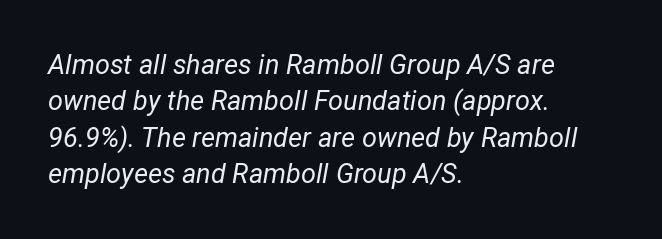
{"italic": "yes", "lean": "right", "slant_degrees": 12, "bold": "no", "underline": "no", "align": "left", "line_spacing": "normal", "line_spacing_ratio": 1.35, "letter_spacing": "normal", "letter_spacing_em": 0.0, "glyph_px": 27}
